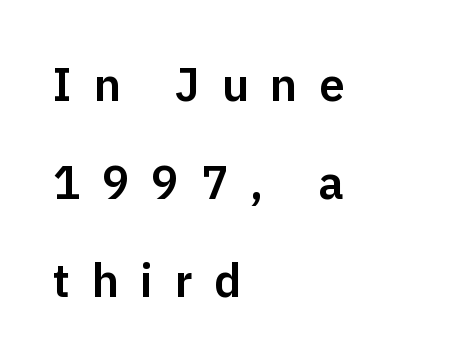
{"serif": "no", "italic": "no", "width": "normal", "stroke_contrast": "low", "x_height": "medium", "monospaced": "no", "underline": "no", "align": "left", "line_spacing": "loose", "line_spacing_ratio": 2.13, "letter_spacing": "wide", "letter_spacing_em": 0.47, "glyph_px": 46}
